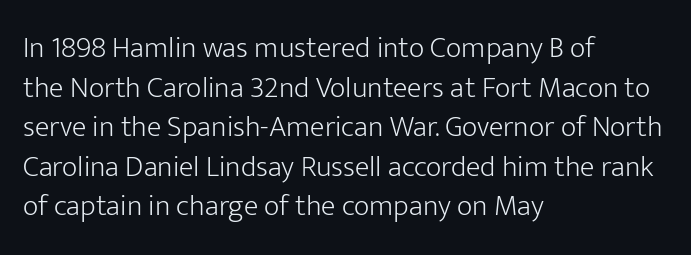
{"serif": "no", "italic": "no", "bold": "no", "weight": "light", "width": "normal", "stroke_contrast": "low", "x_height": "medium", "monospaced": "no", "underline": "no", "align": "left", "line_spacing": "normal", "line_spacing_ratio": 1.32, "letter_spacing": "normal", "letter_spacing_em": 0.0, "glyph_px": 30}
